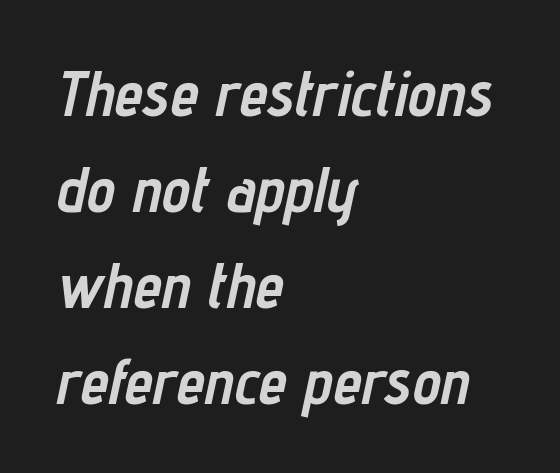
The image shows 64 px semibold, condensed type, italic (leaning right); set left-aligned, normal line spacing (1.5x), normal letter spacing, not underlined; low stroke contrast and a medium x-height.
